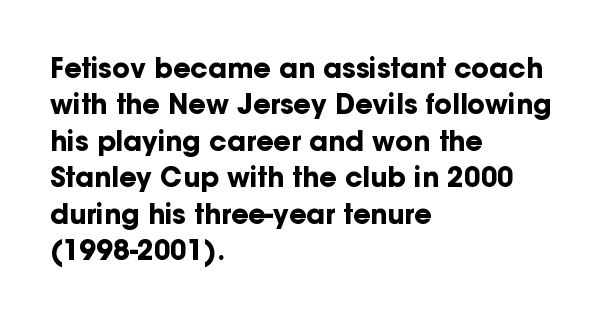
Q: Is the text bold? A: Yes.
Q: Is the text italic (slanted)? A: No, it is upright.
Q: Is the text underlined? A: No.
Q: How is the paragraph aligned? A: Left-aligned.
Q: Is the spacing between letters normal or unusually wide? A: Normal.
Q: Is the spacing between lines tight, normal or loose? A: Normal.
